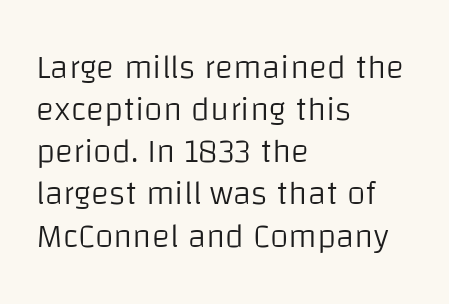
The image shows 34 px light sans-serif type, upright; set left-aligned, line spacing 1.24x, normal letter spacing, not underlined; low stroke contrast and a large x-height.
